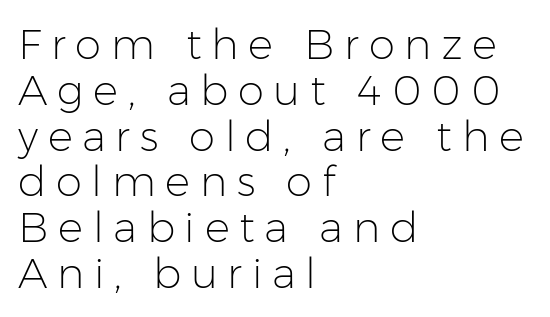
{"serif": "no", "italic": "no", "bold": "no", "weight": "light", "width": "normal", "stroke_contrast": "low", "x_height": "medium", "monospaced": "no", "underline": "no", "align": "left", "line_spacing": "tight", "line_spacing_ratio": 1.09, "letter_spacing": "wide", "letter_spacing_em": 0.23, "glyph_px": 42}
